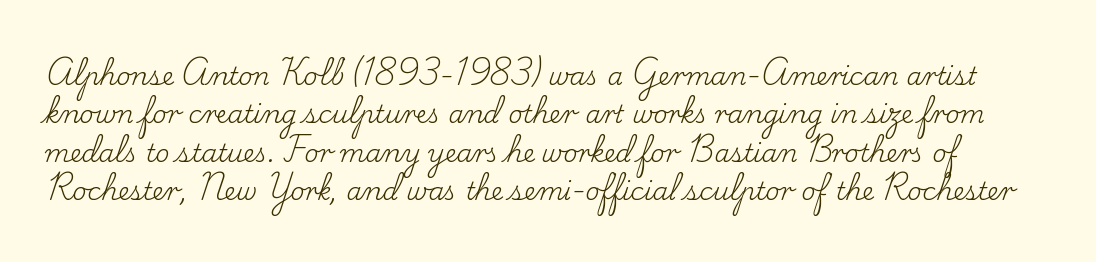
Q: Is the text bold? A: No.
Q: Is the text italic (slanted)? A: Yes.
Q: Is the text underlined? A: No.
Q: Is the spacing between letters normal or unusually wide? A: Normal.
Q: Is the spacing between lines tight, normal or loose? A: Normal.
